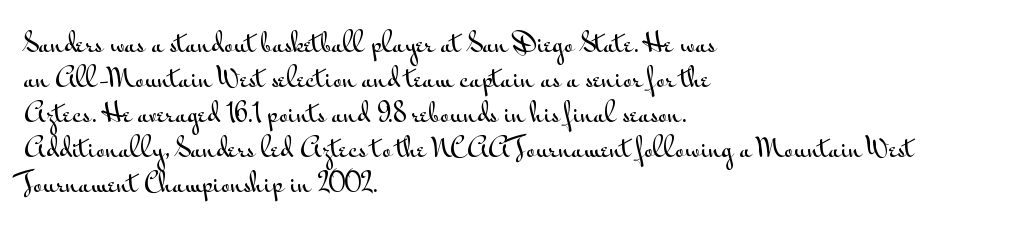
Q: Is the text italic (slanted)? A: Yes.
Q: Is the text underlined? A: No.
Q: How is the paragraph aligned? A: Left-aligned.
Q: Is the spacing between letters normal or unusually wide? A: Normal.
Q: Is the spacing between lines tight, normal or loose? A: Normal.
